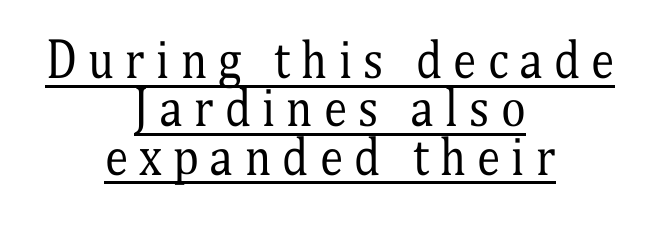
The image shows 47 px regular-weight, condensed serif type, upright; set centered, tight line spacing (1.03x), unusually wide letter spacing (+0.24 em), underlined; medium stroke contrast and a medium x-height.
